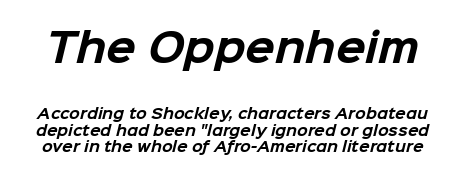
The image shows 39 px bold sans-serif type; set line spacing 1.16x, normal letter spacing, not underlined; the first (top) block is 2.79x larger; low stroke contrast and a medium x-height.
